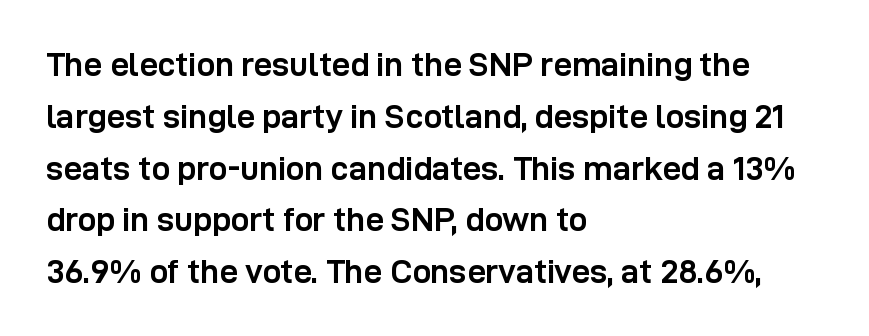
The image shows 33 px semibold sans-serif type, upright; set left-aligned, normal line spacing (1.57x), normal letter spacing, not underlined; low stroke contrast and a medium x-height.
